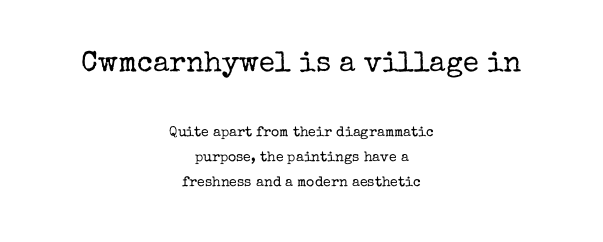
{"serif": "yes", "italic": "no", "bold": "no", "weight": "regular", "width": "normal", "stroke_contrast": "low", "x_height": "medium", "monospaced": "no", "underline": "no", "align": "center", "line_spacing_ratio": 1.81, "letter_spacing": "normal", "letter_spacing_em": 0.0, "larger_block": "first", "size_ratio": 2.07, "glyph_px": 29}
